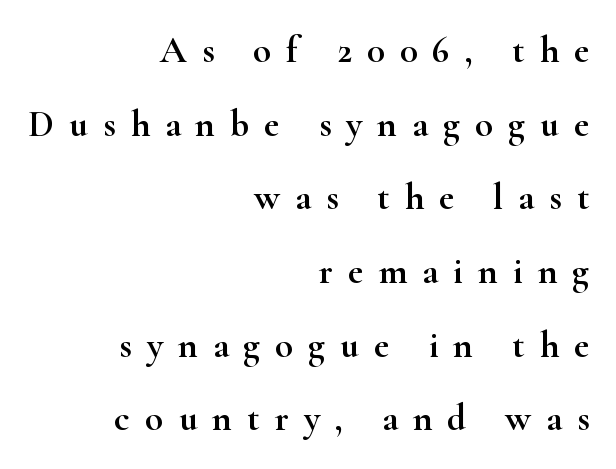
Here the designer chose a conventional face with non-uniform glyph widths. The characters display serif detailing at their extremities. In CSS terms this would be text-align: right. It's the straight-up-and-down kind of type. Glyph-to-glyph distance is far greater than everyday printed text. Students, observe: this is what heavily led, spacious text looks like.
